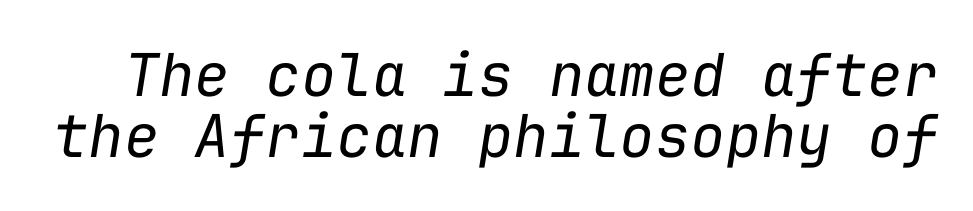
The letterforms sit shoulder to shoulder at normal distance. Here the designer chose a console-style face with uniform glyph widths. Characters are canted at an angle relative to the baseline's perpendicular. The face looks like a standard text weight, possibly lighter.
